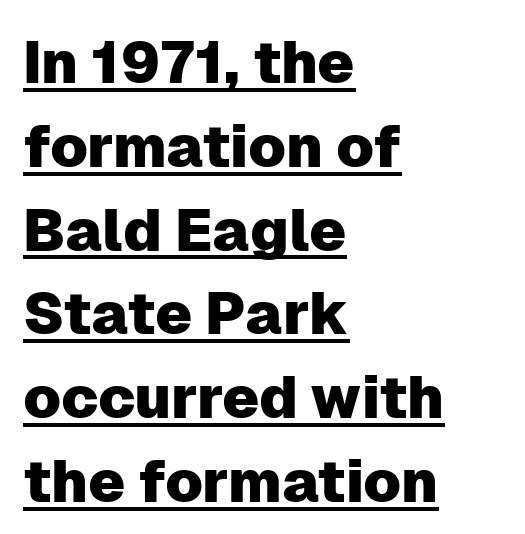
The image shows 59 px sans-serif type, upright; set left-aligned, normal line spacing (1.42x), normal letter spacing, underlined; low stroke contrast and a medium x-height.
